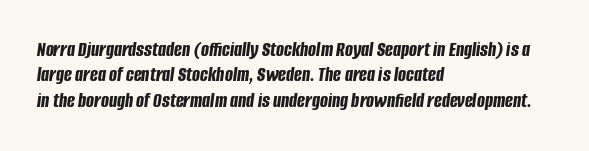
{"italic": "yes", "lean": "right", "slant_degrees": 8, "bold": "yes", "underline": "no", "align": "left", "line_spacing_ratio": 1.21, "letter_spacing": "normal", "letter_spacing_em": 0.0, "glyph_px": 21}
